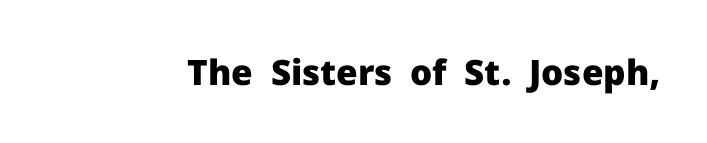
{"serif": "no", "italic": "no", "bold": "yes", "weight": "heavy", "width": "normal", "stroke_contrast": "low", "x_height": "medium", "monospaced": "no", "underline": "no", "letter_spacing": "normal", "letter_spacing_em": 0.0, "glyph_px": 35}
